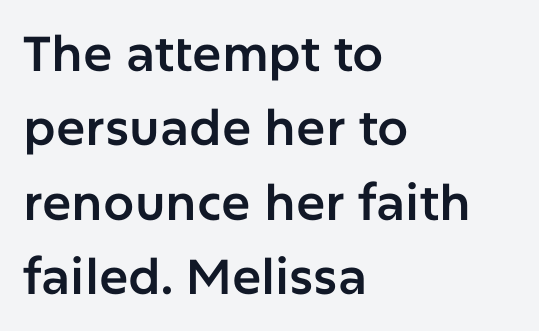
Q: Is the text italic (slanted)? A: No, it is upright.
Q: Is the typeface a serif or a sans-serif typeface? A: Sans-serif.
Q: Is the text underlined? A: No.
Q: How is the paragraph aligned? A: Left-aligned.
Q: Is the spacing between letters normal or unusually wide? A: Normal.
Q: Is the spacing between lines tight, normal or loose? A: Normal.
Q: Width (condensed, normal, or wide)? A: Normal.
Q: Stroke contrast? A: Low.
Q: x-height? A: Medium.
Q: Monospaced? A: No.
